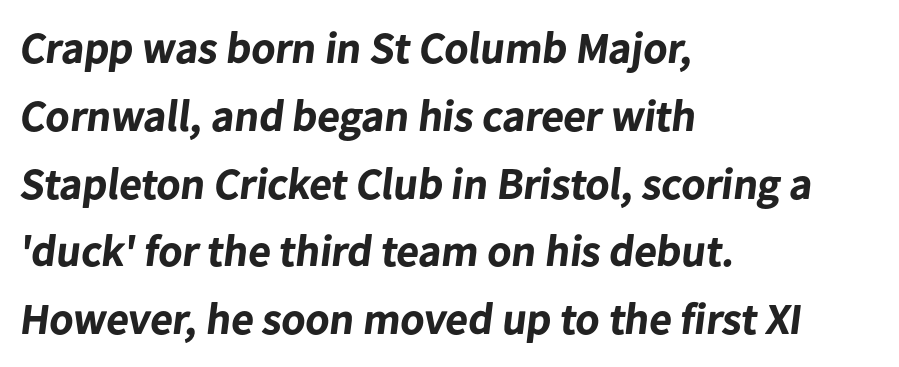
{"serif": "no", "bold": "yes", "weight": "bold", "width": "normal", "stroke_contrast": "low", "x_height": "medium", "monospaced": "no", "underline": "no", "align": "left", "line_spacing": "normal", "line_spacing_ratio": 1.54, "letter_spacing": "normal", "letter_spacing_em": 0.0, "glyph_px": 44}
